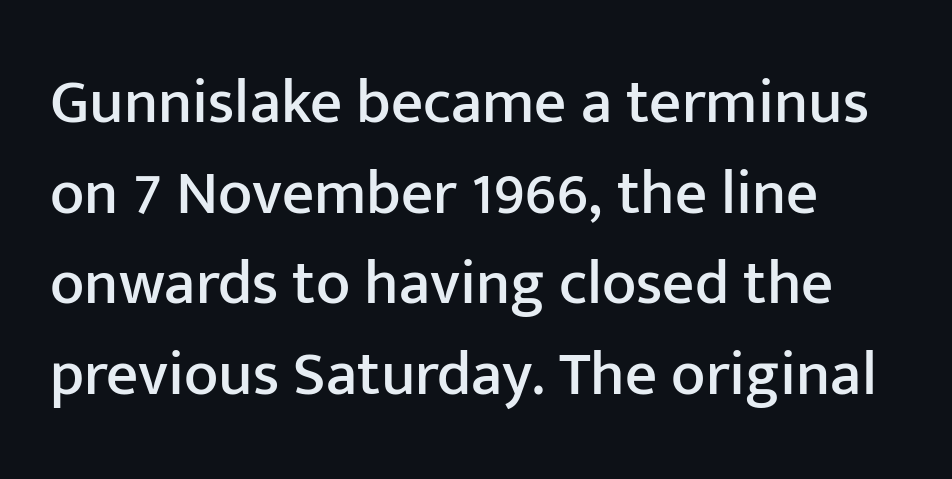
Nobody drew a line under any word here. Posture: straight, roman, zero tilt. A typesetter would call this zero additional tracking. This sample has the flowing, uneven cadence of proportional lettering. A typesetter would call this leading conventional body-copy spacing.
